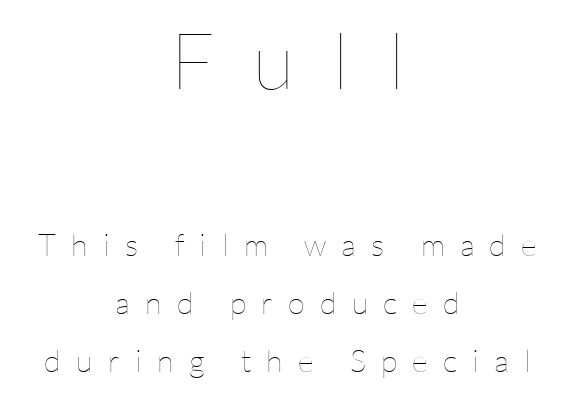
The image shows 78 px thin type, upright; set centered, line spacing 1.87x, unusually wide letter spacing (+0.49 em), not underlined; the first (top) block is 2.52x larger; low stroke contrast and a medium x-height.
